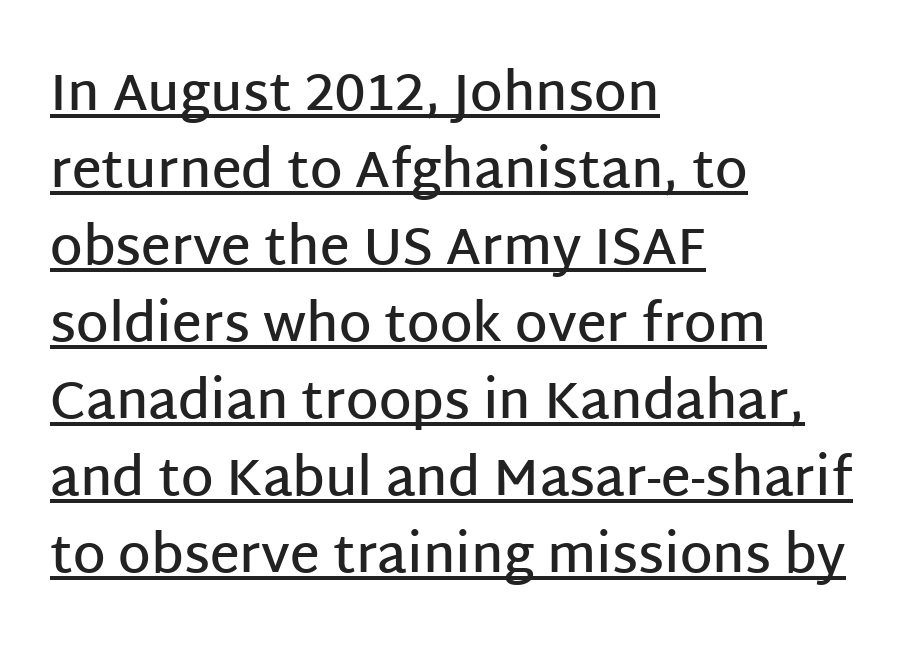
The image shows 52 px semibold sans-serif type, upright; set left-aligned, normal line spacing (1.48x), normal letter spacing, underlined; low stroke contrast and a large x-height.
